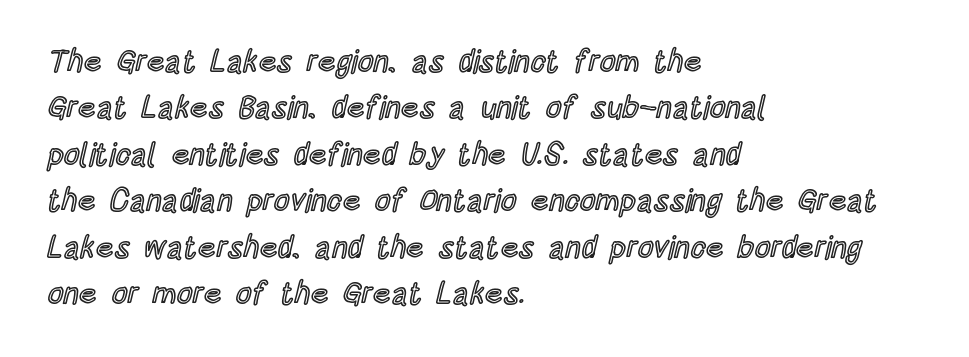
Each letter keeps its own natural width here, so spacing adapts to shape. The foot of each line stays bare and open. These lines stack with their left ends in a neat column. Notice how descenders clear the ascenders below comfortably — that's standard leading. Words appear dense and cohesive because spacing is normal.
